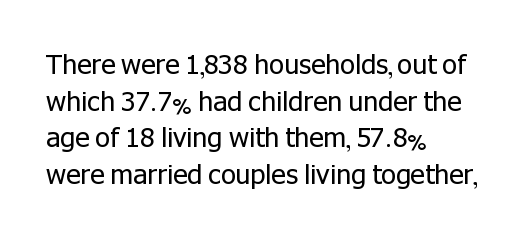
Q: Is the text bold? A: No.
Q: Is the text italic (slanted)? A: No, it is upright.
Q: Is the text underlined? A: No.
Q: How is the paragraph aligned? A: Left-aligned.
Q: Is the spacing between letters normal or unusually wide? A: Normal.
Q: Is the spacing between lines tight, normal or loose? A: Normal.
